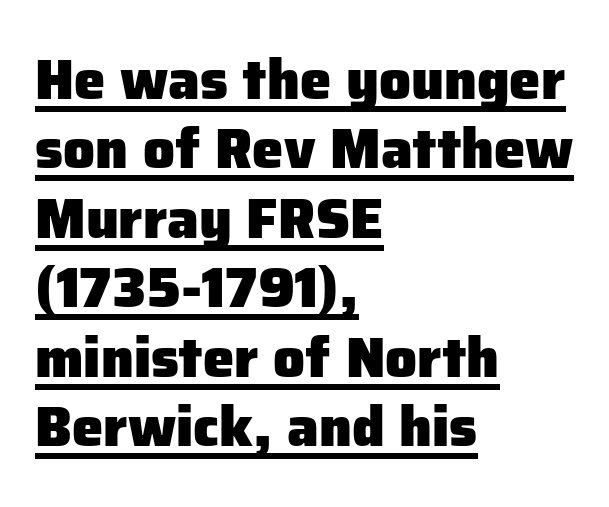
The image shows 56 px heavy sans-serif type, upright; set left-aligned, line spacing 1.24x, normal letter spacing, underlined; low stroke contrast and a medium x-height.
